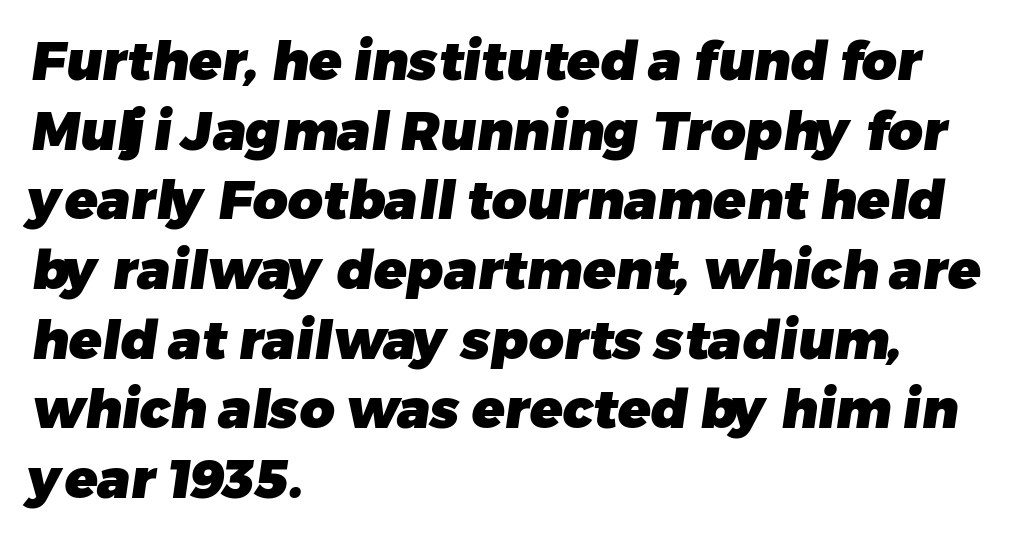
The image shows 54 px heavy sans-serif type; set left-aligned, normal line spacing (1.29x), normal letter spacing, not underlined; low stroke contrast and a medium x-height.
